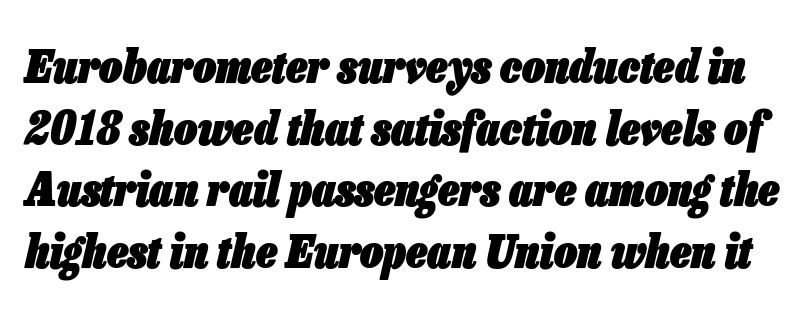
A typesetter would call this proportional, since set widths differ per character. Weight check: bold — yes, fully. The face used here is rendered with its standard letterfit. The words here are not underlined.
